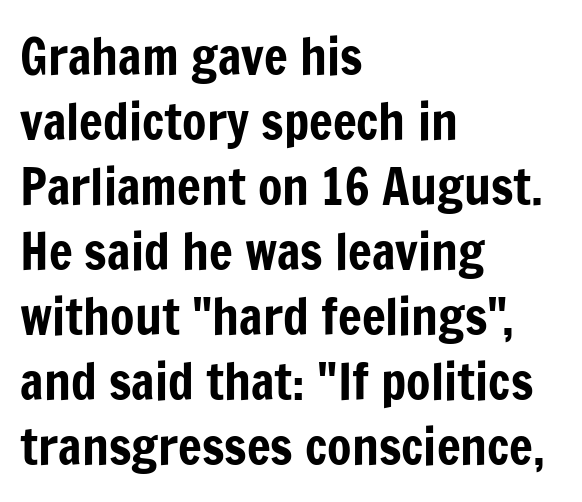
Does the type have serifs? No, each stem ends abruptly. A roman cut, with each character standing at attention. Where is the straight margin? On the left. Proportional: the letters do not fall into vertical columns.
